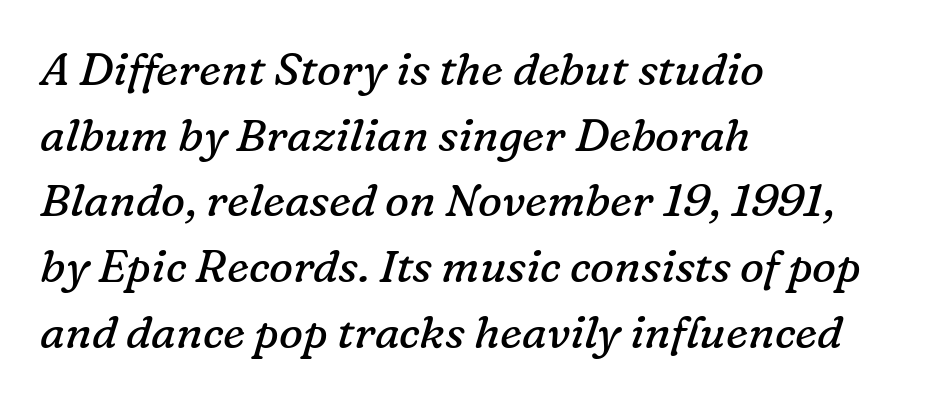
Q: Is the text bold? A: No.
Q: Is the text italic (slanted)? A: Yes, it leans right by about 16 degrees.
Q: Is the typeface a serif or a sans-serif typeface? A: Serif.
Q: Is the text underlined? A: No.
Q: How is the paragraph aligned? A: Left-aligned.
Q: Is the spacing between letters normal or unusually wide? A: Normal.
Q: Is the spacing between lines tight, normal or loose? A: Normal.
Q: Width (condensed, normal, or wide)? A: Normal.
Q: Stroke contrast? A: Low.
Q: x-height? A: Medium.
Q: Monospaced? A: No.
